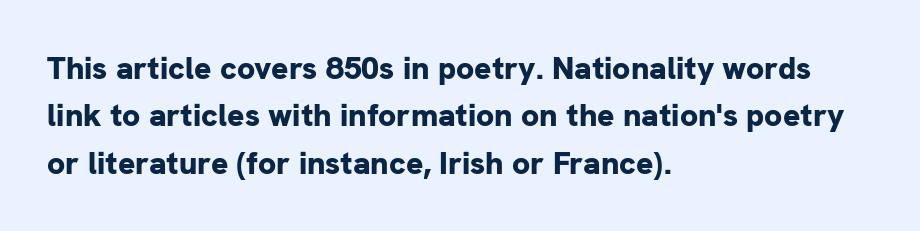
The image shows 32 px bold sans-serif type, upright; set left-aligned, normal line spacing (1.48x), normal letter spacing, not underlined; low stroke contrast and a medium x-height.
